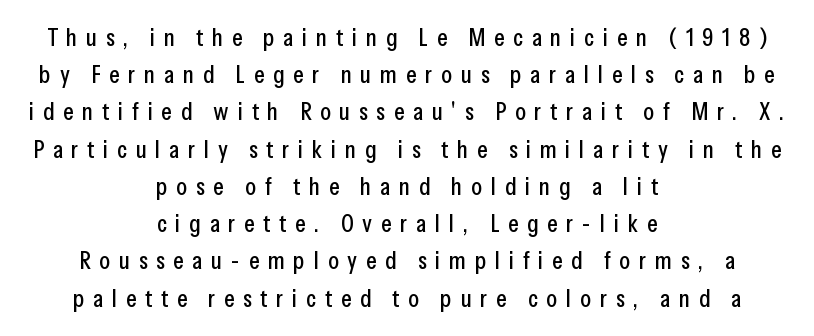
Students, note that the glyphs here are deliberately spaced far apart. The type sits square on the baseline with zero lean. The paragraph has two soft edges and a firm central axis. This block has exactly the height ordinary leading produces. Beneath every word, the page is bare.
